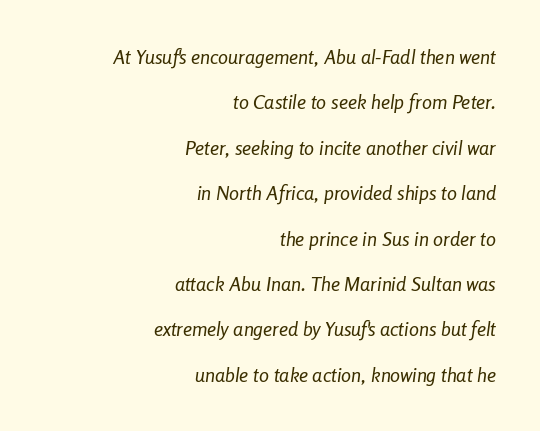
{"italic": "yes", "lean": "right", "slant_degrees": 8, "bold": "no", "underline": "no", "align": "right", "line_spacing": "loose", "line_spacing_ratio": 2.27, "letter_spacing": "normal", "letter_spacing_em": 0.0, "glyph_px": 20}
